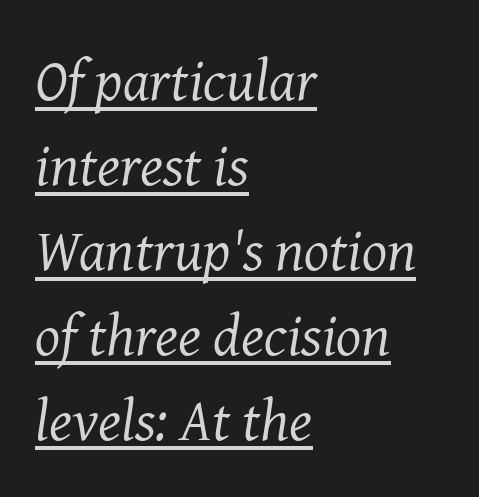
The image shows 59 px regular-weight serif type, italic (leaning right); set left-aligned, normal line spacing (1.44x), normal letter spacing, underlined; medium stroke contrast and a medium x-height.
